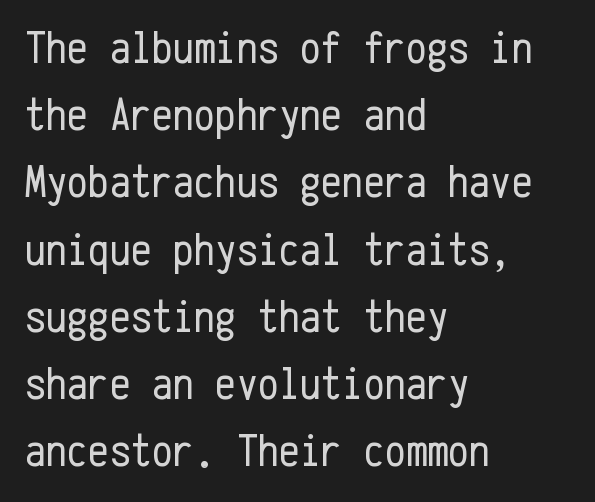
The passage shown is typed in a monospace face where columns stay perfectly aligned. This is the regular roman posture of the typeface. Does extra space separate the letters? No, they use regular spacing. A quiet, ordinary-to-light weight characterises the typeface.
